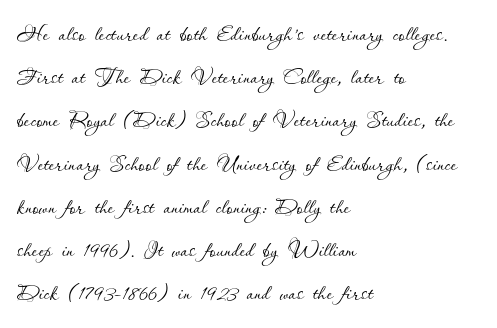
The text block is weighted toward the left margin, trailing off unevenly rightward. Normally led — the rows are evenly, conventionally spaced. This rendering features lettering with no underline. Do the characters align in a grid? No, the font is proportional. The cut favours lightness, reaching ordinary text weight at its darkest.
